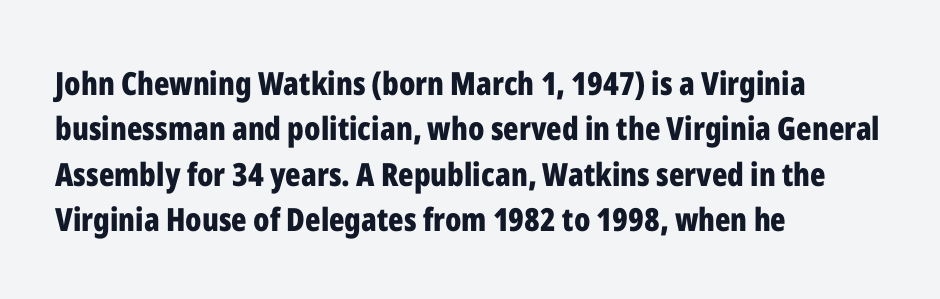
Reading down the column, the eye jumps a familiar distance to each next line. A typesetter would label this face a sans. Letters rest on an invisible, unmarked baseline. Does extra space separate the letters? No, they use regular spacing. Quick note: not italic, upright. Think of a printed novel: that variable character pitch is what you see here.
